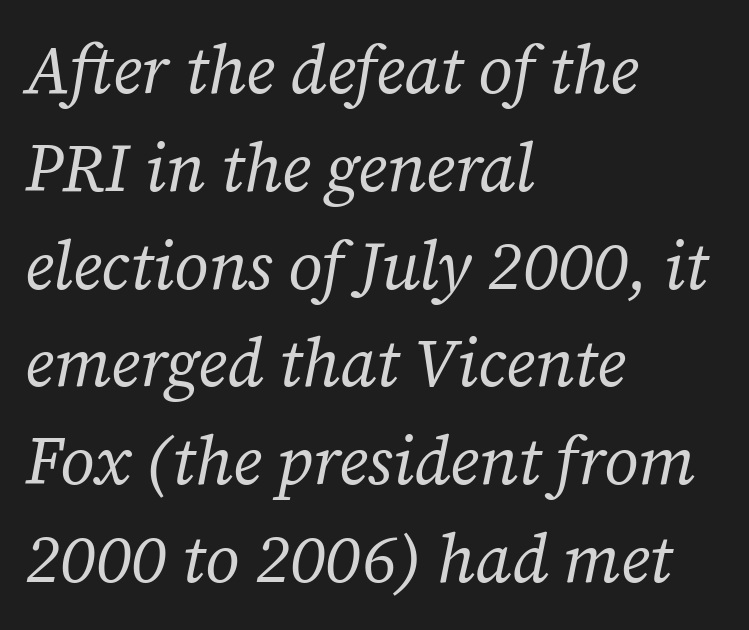
{"serif": "yes", "italic": "yes", "lean": "right", "slant_degrees": 12, "bold": "no", "weight": "regular", "width": "normal", "stroke_contrast": "low", "x_height": "medium", "monospaced": "no", "underline": "no", "align": "left", "line_spacing": "normal", "line_spacing_ratio": 1.46, "letter_spacing": "normal", "letter_spacing_em": 0.0, "glyph_px": 67}
